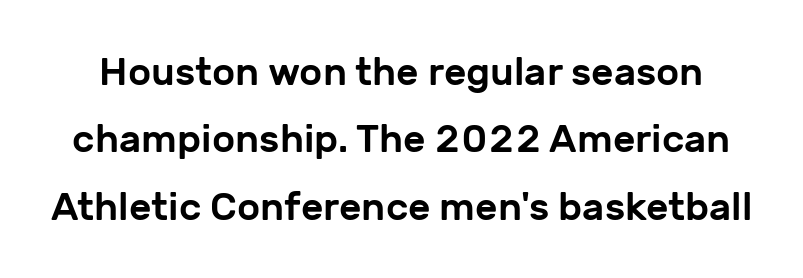
Q: Is the text italic (slanted)? A: No, it is upright.
Q: Is the typeface a serif or a sans-serif typeface? A: Sans-serif.
Q: Is the text underlined? A: No.
Q: Is the spacing between letters normal or unusually wide? A: Normal.
Q: Width (condensed, normal, or wide)? A: Normal.
Q: Stroke contrast? A: Low.
Q: x-height? A: Medium.
Q: Monospaced? A: No.
